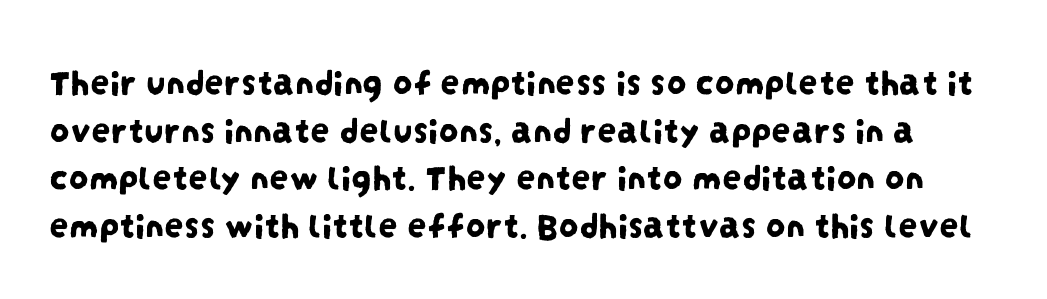
The image shows 39 px condensed sans-serif type; set line spacing 1.22x, normal letter spacing, not underlined; low stroke contrast and a large x-height.
